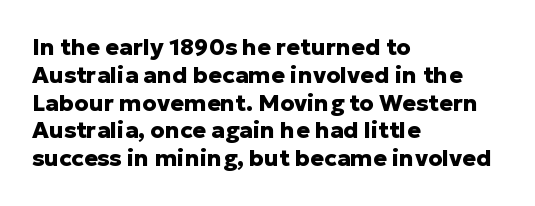
Short and long lines alike share a common starting point at left. Unlike italic type, these characters show no tilt at all. The passage shown is emphatically bold. The face used here is rendered with its standard letterfit. The space beneath each line is pristine and unruled.
